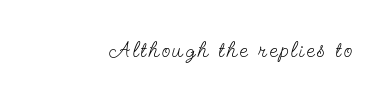
{"bold": "no", "underline": "no", "glyph_px": 22}
